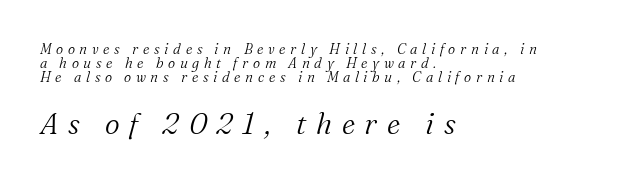
{"serif": "yes", "italic": "yes", "lean": "right", "slant_degrees": 16, "bold": "no", "weight": "light", "width": "normal", "stroke_contrast": "medium", "x_height": "medium", "monospaced": "no", "underline": "no", "align": "left", "line_spacing": "tight", "line_spacing_ratio": 1.0, "letter_spacing": "wide", "letter_spacing_em": 0.33, "larger_block": "second", "size_ratio": 2.07, "glyph_px": 29}
